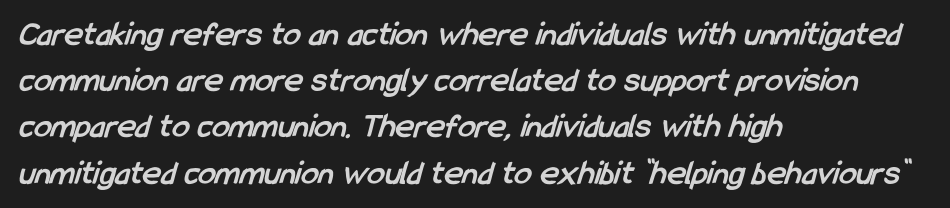
The image shows 35 px semibold, condensed sans-serif type; set left-aligned, normal line spacing (1.32x), normal letter spacing, not underlined; low stroke contrast and a medium x-height.
